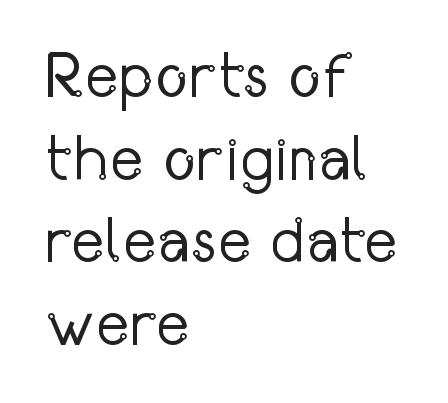
{"serif": "no", "italic": "no", "bold": "no", "weight": "regular", "width": "condensed", "stroke_contrast": "low", "x_height": "medium", "monospaced": "no", "underline": "no", "align": "left", "line_spacing": "normal", "line_spacing_ratio": 1.29, "letter_spacing": "normal", "letter_spacing_em": 0.0, "glyph_px": 64}
